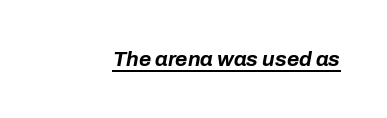
{"italic": "yes", "lean": "right", "slant_degrees": 10, "bold": "yes", "underline": "yes", "letter_spacing": "normal", "letter_spacing_em": 0.0, "glyph_px": 21}
